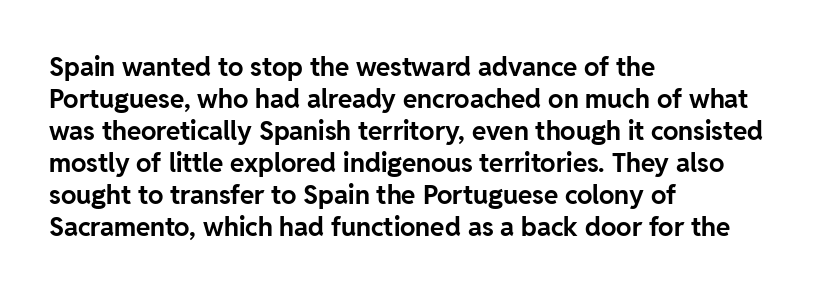
Alignment: flush left. A clean baseline with only descenders dipping below it. Vertical strokes here are truly vertical. Every letter is thick-stroked: bold, no question. A typesetter would call this zero additional tracking.
